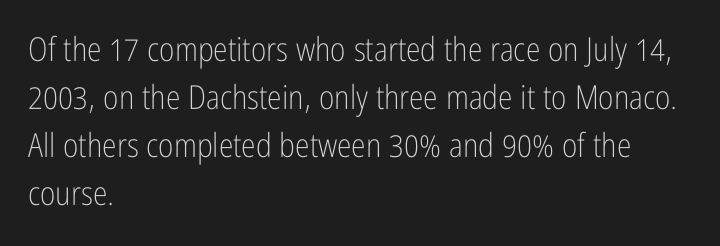
The designer went with a sans here, leaving each stem footless. Is the letter spacing exaggerated? No — it looks like the ordinary default. One-word summary of the alignment: left. On a weight scale, this lands at 450 or below. Does the lettering tilt? It doesn't — this is upright.
